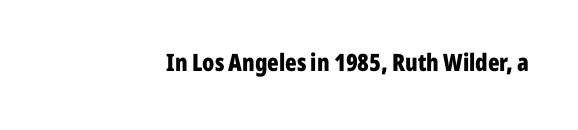
The image shows 24 px bold type, upright; set normal letter spacing, not underlined.
